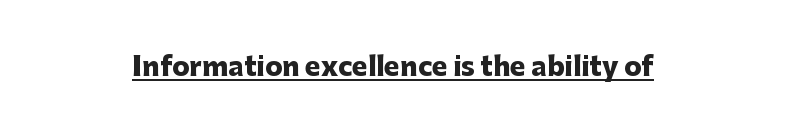
{"italic": "no", "bold": "yes", "underline": "yes", "letter_spacing": "normal", "letter_spacing_em": 0.0, "glyph_px": 26}
